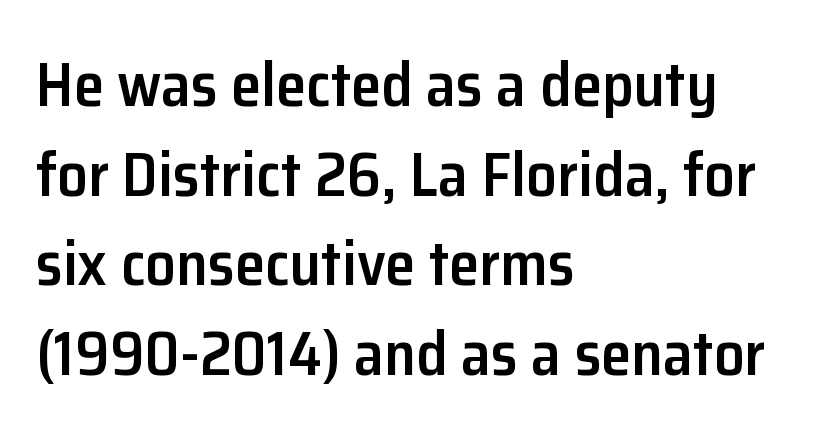
Q: Is the text bold? A: Semi-bold.
Q: Is the text italic (slanted)? A: No, it is upright.
Q: Is the typeface a serif or a sans-serif typeface? A: Sans-serif.
Q: Is the text underlined? A: No.
Q: How is the paragraph aligned? A: Left-aligned.
Q: Is the spacing between letters normal or unusually wide? A: Normal.
Q: Is the spacing between lines tight, normal or loose? A: Normal.
Q: Width (condensed, normal, or wide)? A: Normal.
Q: Stroke contrast? A: Low.
Q: x-height? A: Medium.
Q: Monospaced? A: No.
